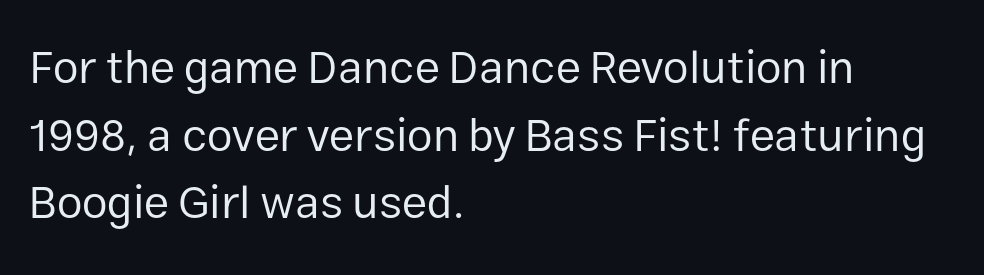
Q: Is the text bold? A: No.
Q: Is the text italic (slanted)? A: No, it is upright.
Q: Is the typeface a serif or a sans-serif typeface? A: Sans-serif.
Q: Is the text underlined? A: No.
Q: How is the paragraph aligned? A: Left-aligned.
Q: Is the spacing between letters normal or unusually wide? A: Normal.
Q: Is the spacing between lines tight, normal or loose? A: Normal.
Q: Width (condensed, normal, or wide)? A: Normal.
Q: Stroke contrast? A: Low.
Q: x-height? A: Medium.
Q: Monospaced? A: No.
